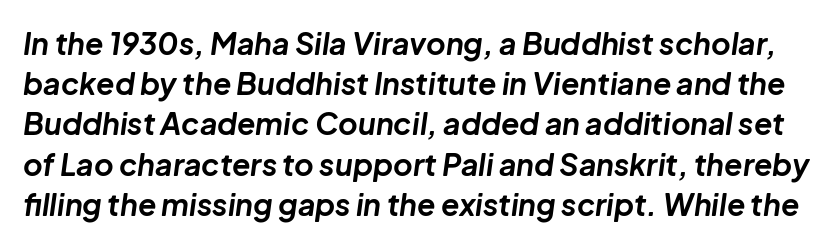
Standard letterfit; no display-style spreading of the glyphs. Words float on clear page, feet unadorned. The rows are spaced the way most documents space them. The specimen reads as italic at a glance. Typesetter's note: full bold, strokes at maximum text heaviness. You could not count columns in this text — the font is proportionally spaced.
